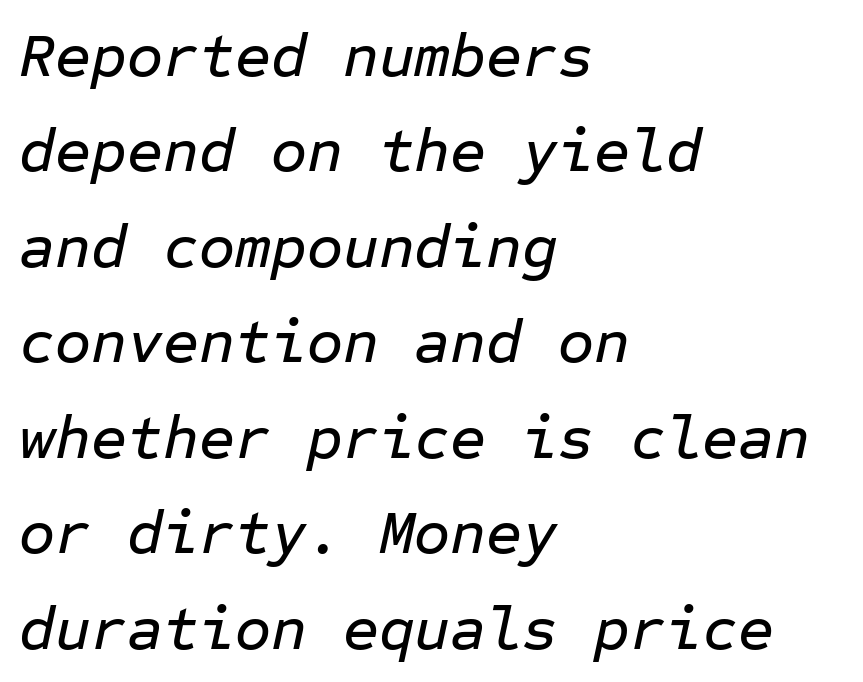
Q: Is the text italic (slanted)? A: Yes, it leans right by about 12 degrees.
Q: Is the text underlined? A: No.
Q: How is the paragraph aligned? A: Left-aligned.
Q: Is the spacing between letters normal or unusually wide? A: Normal.
Q: Is the spacing between lines tight, normal or loose? A: Normal.
Q: Width (condensed, normal, or wide)? A: Normal.
Q: Stroke contrast? A: Low.
Q: x-height? A: Medium.
Q: Monospaced? A: Yes.
